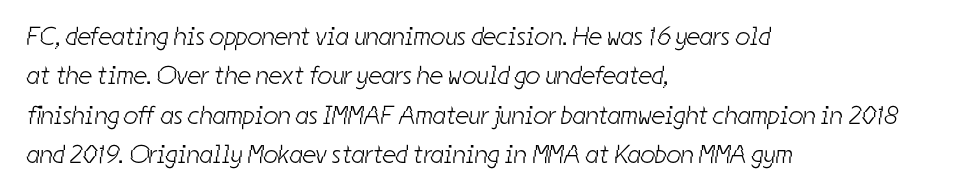
Baseline-to-baseline distance is the conventional proportion of letter height. Ink coverage per letter is moderate at most. Clear beneath every line of the passage. Is the letter spacing exaggerated? No — it looks like the ordinary default.
